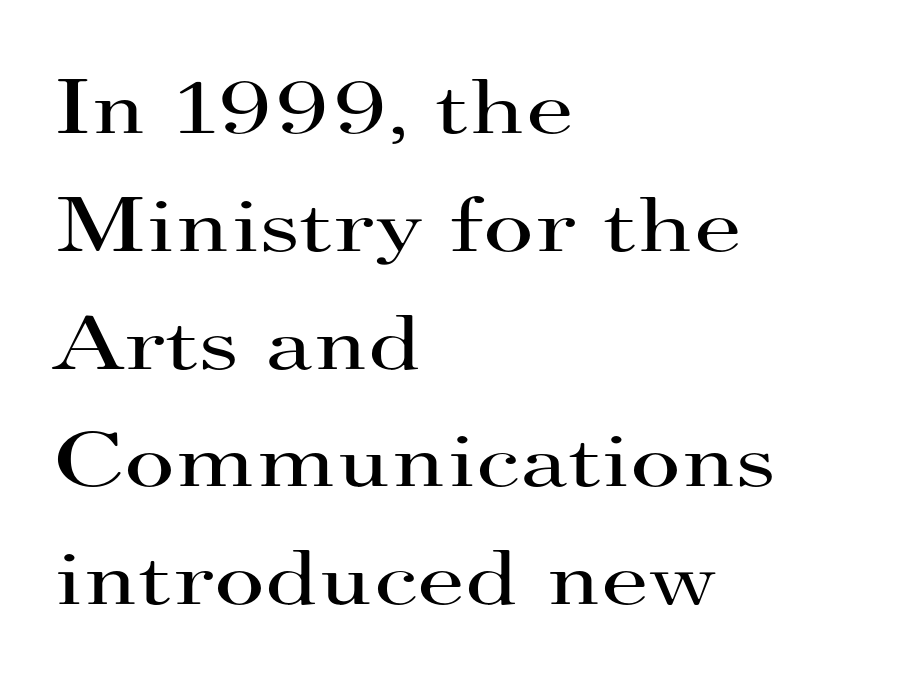
Vertical spacing — default. Is this a heavy cut? Hardly; it is regular or lighter. Small tapered or slab feet sit at the stroke ends, so this counts as serif. Each letter keeps its own natural width here, so spacing adapts to shape. Tall strokes in this sample are plumb rather than angled. Lines of text with bare space underneath.
